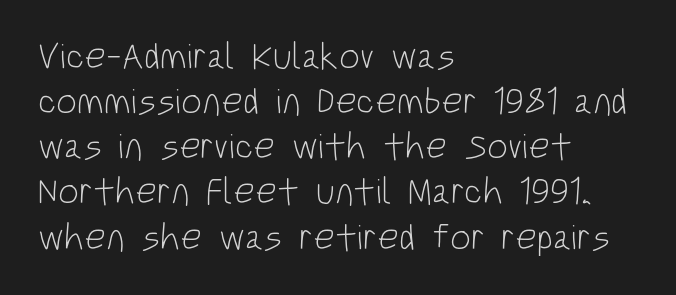
The image shows 37 px light, condensed sans-serif type, upright; set left-aligned, line spacing 1.22x, normal letter spacing, not underlined; low stroke contrast and a large x-height.
